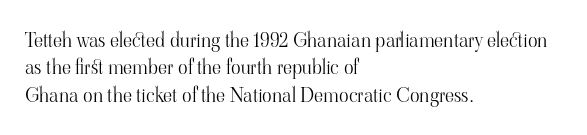
{"italic": "no", "bold": "no", "underline": "no", "align": "left", "line_spacing": "normal", "line_spacing_ratio": 1.37, "letter_spacing": "normal", "letter_spacing_em": 0.0, "glyph_px": 20}
